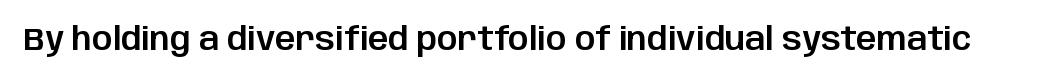
Q: Is the text italic (slanted)? A: No, it is upright.
Q: Is the typeface a serif or a sans-serif typeface? A: Sans-serif.
Q: Is the text underlined? A: No.
Q: Is the spacing between letters normal or unusually wide? A: Normal.
Q: Width (condensed, normal, or wide)? A: Normal.
Q: Stroke contrast? A: Low.
Q: x-height? A: Large.
Q: Monospaced? A: No.
